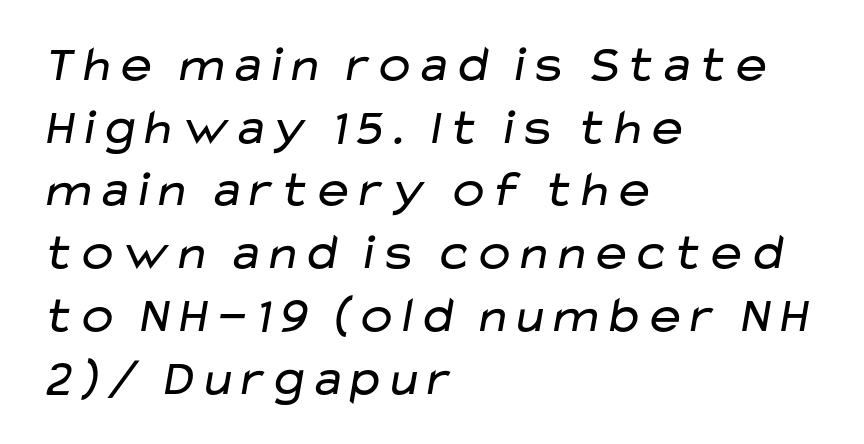
Q: Is the text bold? A: No.
Q: Is the typeface a serif or a sans-serif typeface? A: Sans-serif.
Q: Is the text underlined? A: No.
Q: How is the paragraph aligned? A: Left-aligned.
Q: Is the spacing between letters normal or unusually wide? A: Normal.
Q: Width (condensed, normal, or wide)? A: Wide.
Q: Stroke contrast? A: Low.
Q: x-height? A: Medium.
Q: Monospaced? A: No.
